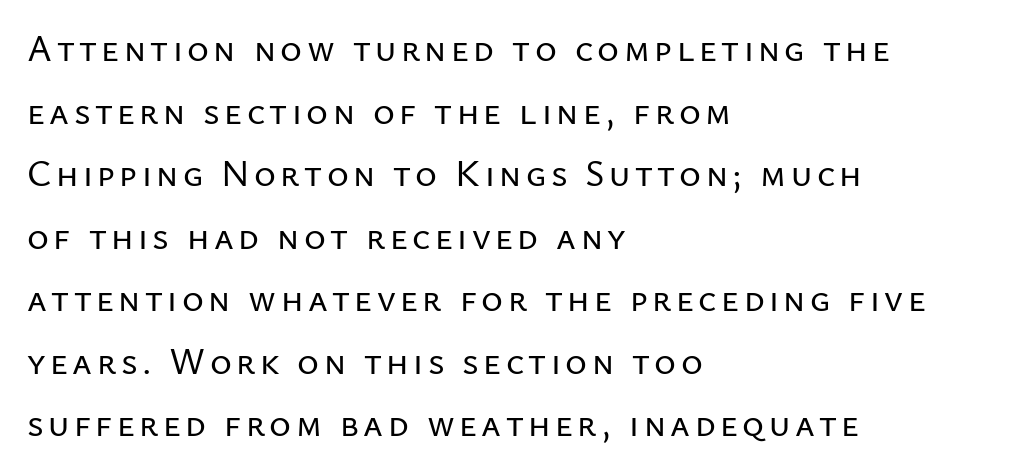
Q: Is the text italic (slanted)? A: No, it is upright.
Q: Is the typeface a serif or a sans-serif typeface? A: Sans-serif.
Q: Is the text underlined? A: No.
Q: How is the paragraph aligned? A: Left-aligned.
Q: Is the spacing between lines tight, normal or loose? A: Normal.
Q: Width (condensed, normal, or wide)? A: Normal.
Q: Stroke contrast? A: Low.
Q: x-height? A: Medium.
Q: Monospaced? A: No.
